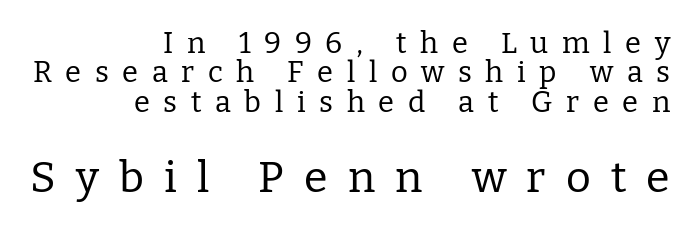
{"serif": "yes", "italic": "no", "bold": "no", "weight": "regular", "width": "normal", "stroke_contrast": "low", "x_height": "medium", "monospaced": "no", "underline": "no", "align": "right", "line_spacing": "tight", "line_spacing_ratio": 1.01, "letter_spacing": "wide", "letter_spacing_em": 0.47, "larger_block": "second", "size_ratio": 1.48, "glyph_px": 43}
